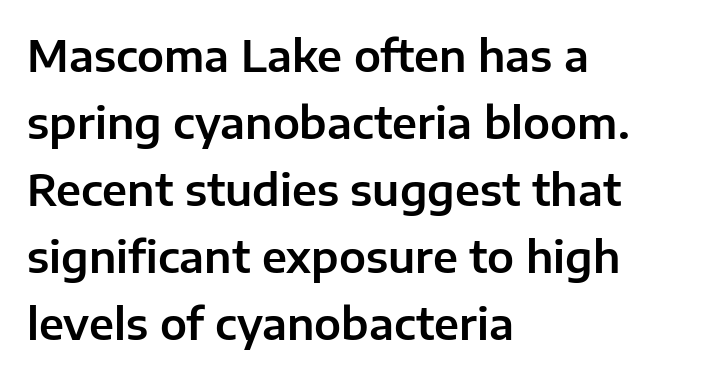
You can tell from the bare stems that sans-serif type was used. A normal amount of white space separates one row of letters from the next. Note the varied advance widths — an 'i' is clearly narrower than an 'm'. Spacing between characters is what you'd get straight out of the box.
